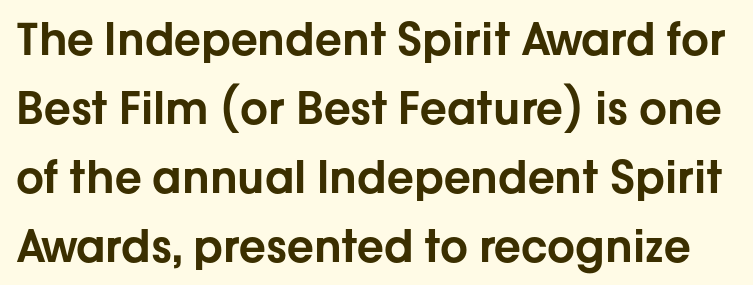
{"serif": "no", "italic": "no", "width": "normal", "stroke_contrast": "low", "x_height": "medium", "monospaced": "no", "underline": "no", "line_spacing": "normal", "line_spacing_ratio": 1.57, "letter_spacing": "normal", "letter_spacing_em": 0.0, "glyph_px": 44}
